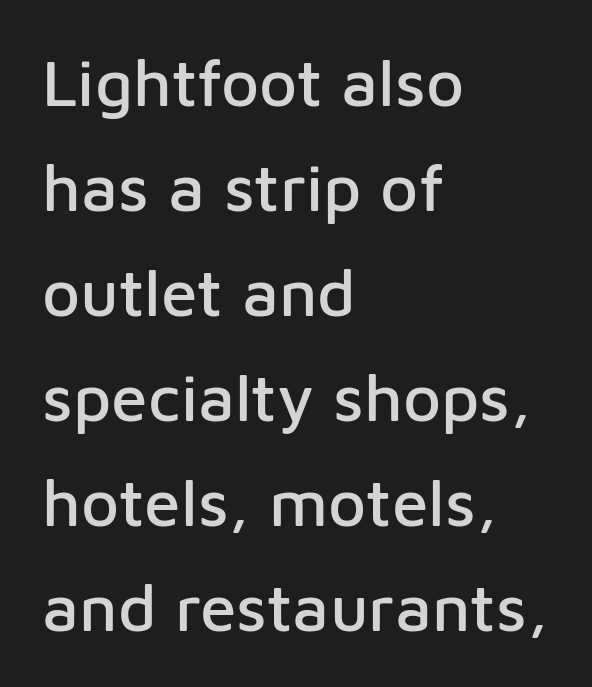
{"serif": "no", "italic": "no", "width": "normal", "stroke_contrast": "low", "x_height": "medium", "monospaced": "no", "underline": "no", "align": "left", "line_spacing": "normal", "line_spacing_ratio": 1.59, "letter_spacing": "normal", "letter_spacing_em": 0.0, "glyph_px": 66}
